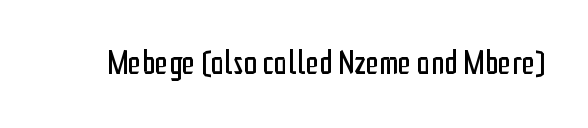
{"serif": "no", "italic": "no", "bold": "no", "weight": "regular", "width": "condensed", "stroke_contrast": "low", "x_height": "medium", "monospaced": "no", "underline": "no", "letter_spacing": "normal", "letter_spacing_em": 0.0, "glyph_px": 34}
